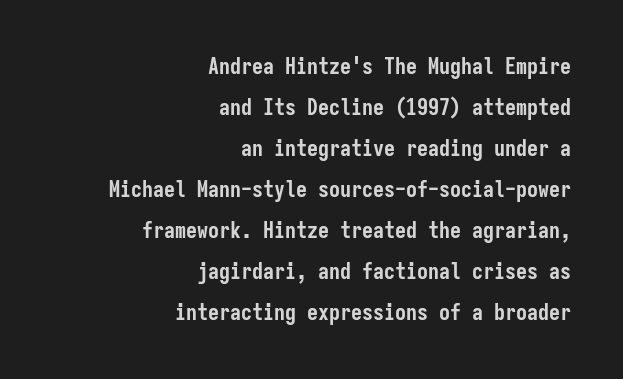
The image shows 22 px bold type, upright; set right-aligned, line spacing 1.86x, normal letter spacing, not underlined.
